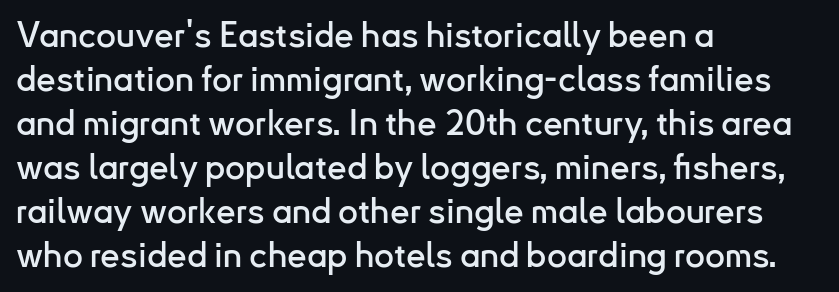
Q: Is the text italic (slanted)? A: No, it is upright.
Q: Is the typeface a serif or a sans-serif typeface? A: Sans-serif.
Q: Is the text underlined? A: No.
Q: How is the paragraph aligned? A: Left-aligned.
Q: Is the spacing between letters normal or unusually wide? A: Normal.
Q: Is the spacing between lines tight, normal or loose? A: Normal.
Q: Width (condensed, normal, or wide)? A: Normal.
Q: Stroke contrast? A: Low.
Q: x-height? A: Small.
Q: Monospaced? A: No.
